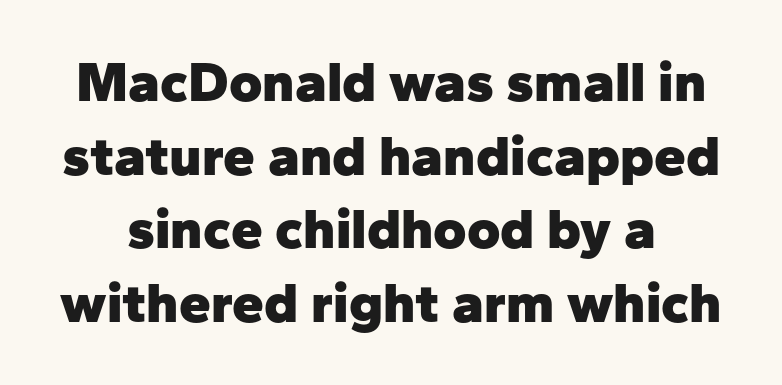
The image shows 57 px heavy sans-serif type, upright; set normal line spacing (1.29x), normal letter spacing, not underlined; low stroke contrast and a medium x-height.
